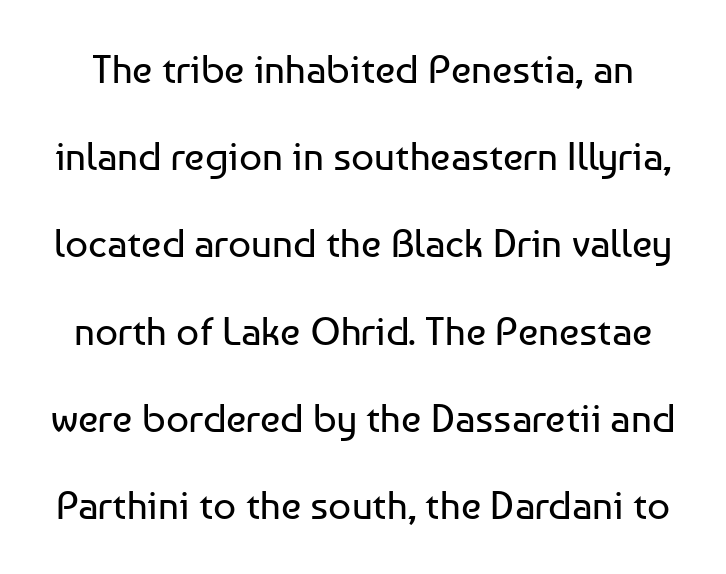
Q: Is the text bold? A: No.
Q: Is the text italic (slanted)? A: No, it is upright.
Q: Is the typeface a serif or a sans-serif typeface? A: Sans-serif.
Q: Is the text underlined? A: No.
Q: Is the spacing between letters normal or unusually wide? A: Normal.
Q: Is the spacing between lines tight, normal or loose? A: Loose.
Q: Width (condensed, normal, or wide)? A: Normal.
Q: Stroke contrast? A: Low.
Q: x-height? A: Medium.
Q: Monospaced? A: No.
